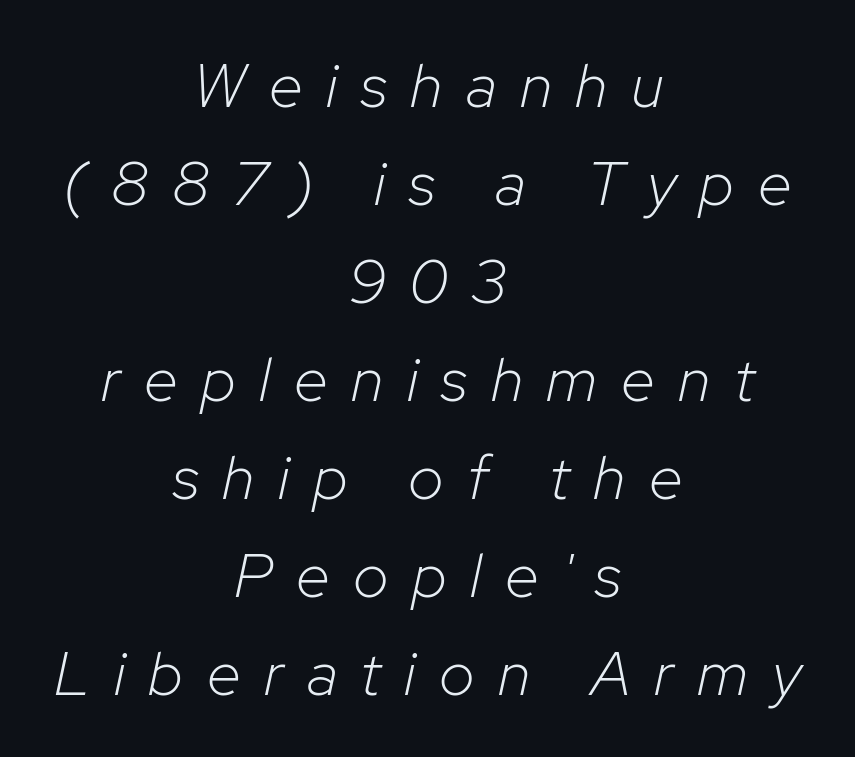
The image shows 62 px light type, italic (leaning right); set centered, normal line spacing (1.58x), unusually wide letter spacing (+0.38 em), not underlined; low stroke contrast and a medium x-height.
